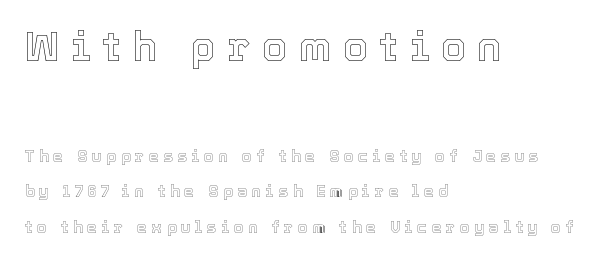
{"italic": "no", "width": "normal", "x_height": "medium", "monospaced": "no", "underline": "no", "align": "left", "line_spacing": "loose", "line_spacing_ratio": 2.24, "letter_spacing": "wide", "letter_spacing_em": 0.29, "larger_block": "first", "size_ratio": 2.5, "glyph_px": 40}
